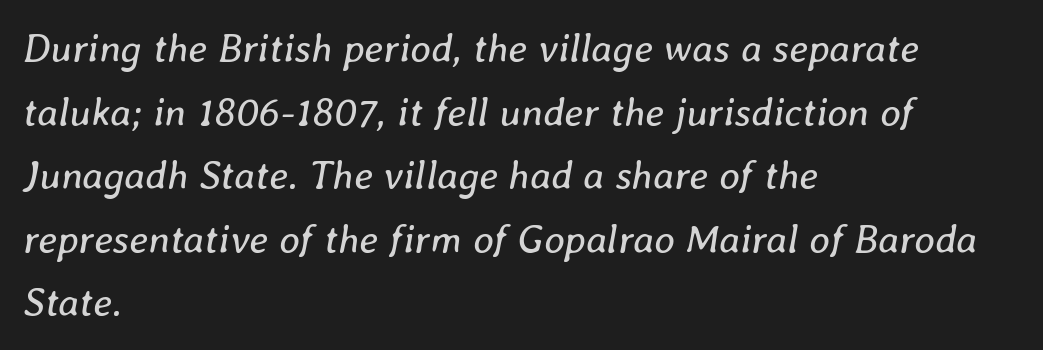
{"italic": "yes", "lean": "right", "slant_degrees": 8, "bold": "no", "weight": "regular", "width": "normal", "stroke_contrast": "low", "x_height": "medium", "monospaced": "no", "underline": "no", "align": "left", "line_spacing": "normal", "line_spacing_ratio": 1.59, "letter_spacing": "normal", "letter_spacing_em": 0.0, "glyph_px": 40}
